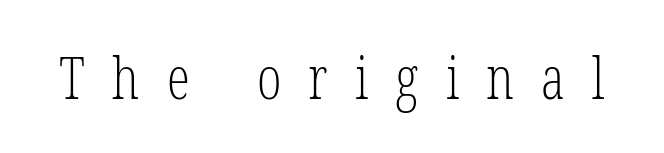
You can tell from the footed stems that serif type was used. A typesetter would mark this as roman, not italic. A light-to-regular cut is what we see here. This rendering widens character spacing well past its baseline value.
